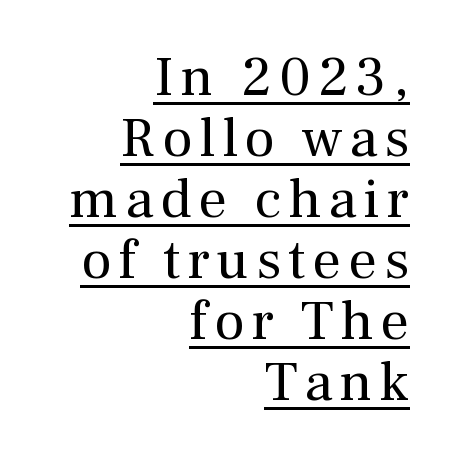
{"serif": "yes", "italic": "no", "bold": "no", "weight": "regular", "width": "normal", "stroke_contrast": "medium", "x_height": "medium", "monospaced": "no", "underline": "yes", "align": "right", "line_spacing": "tight", "line_spacing_ratio": 1.07, "glyph_px": 57}
